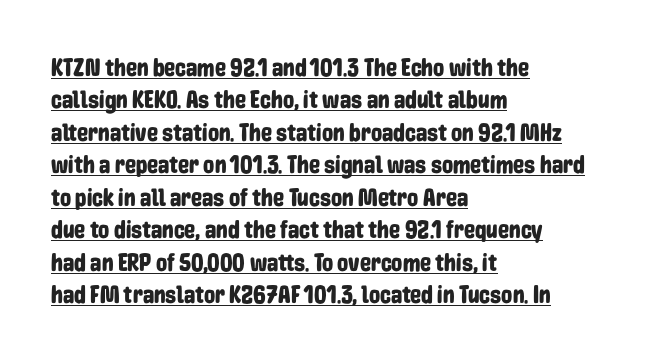
The image shows 25 px text type, upright; set left-aligned, normal line spacing (1.3x), normal letter spacing, underlined.
